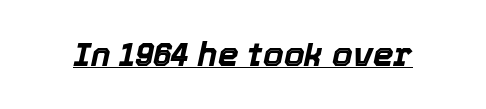
{"italic": "yes", "lean": "right", "slant_degrees": 12, "bold": "yes", "weight": "bold", "width": "normal", "x_height": "medium", "monospaced": "no", "underline": "yes", "letter_spacing": "normal", "letter_spacing_em": 0.0, "glyph_px": 33}
